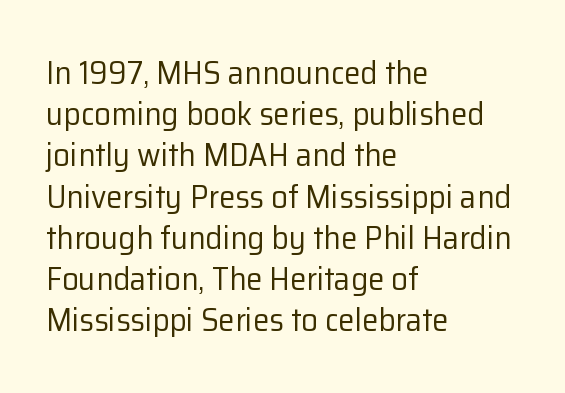
{"serif": "no", "italic": "no", "bold": "no", "weight": "regular", "width": "normal", "stroke_contrast": "low", "x_height": "medium", "monospaced": "no", "underline": "no", "align": "left", "line_spacing": "normal", "line_spacing_ratio": 1.25, "letter_spacing": "normal", "letter_spacing_em": 0.0, "glyph_px": 33}
